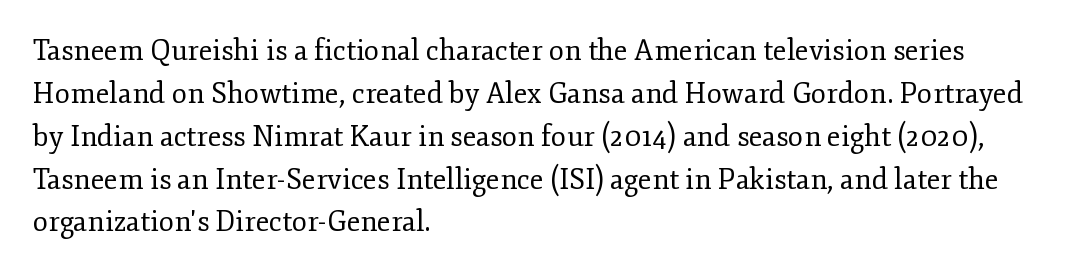
Plain, unruled lines of type. Characters follow at the spacing the type designer built in. Varying glyph widths throughout — classic text-font behaviour. Posture: straight, roman, zero tilt.
